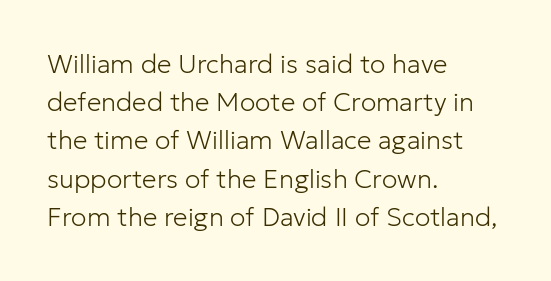
{"italic": "no", "bold": "no", "underline": "no", "align": "left", "line_spacing": "normal", "line_spacing_ratio": 1.47, "letter_spacing": "normal", "letter_spacing_em": 0.0, "glyph_px": 26}
